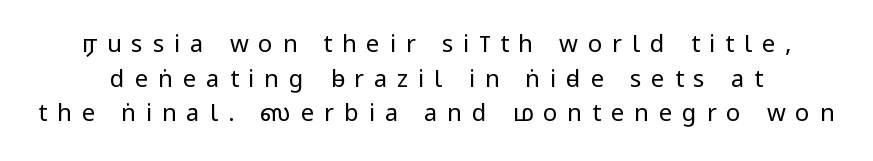
{"italic": "no", "bold": "no", "underline": "no", "line_spacing": "normal", "line_spacing_ratio": 1.44, "letter_spacing": "wide", "letter_spacing_em": 0.41, "glyph_px": 24}
